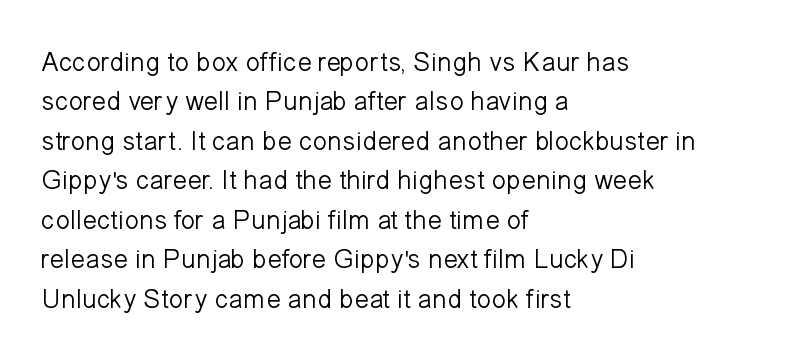
The image shows 27 px text type, upright; set left-aligned, normal line spacing (1.46x), normal letter spacing, not underlined.
